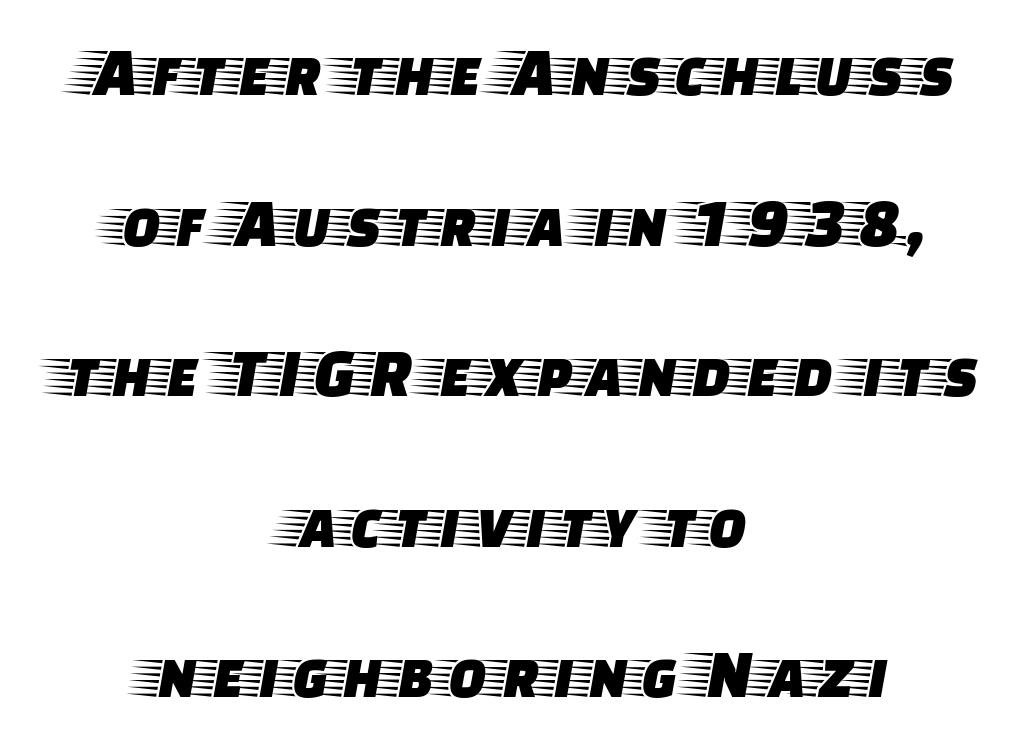
The image shows 71 px wide serif type; set centered, loose line spacing (2.12x), normal letter spacing, not underlined; low stroke contrast and a large x-height.
